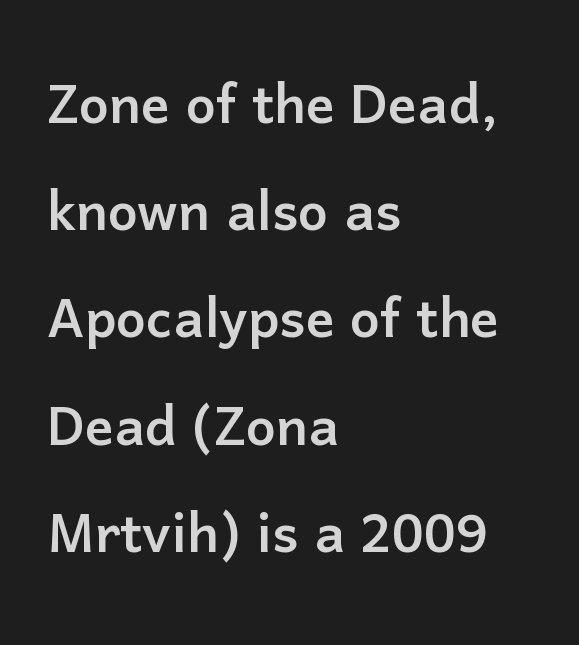
Q: Is the text italic (slanted)? A: No, it is upright.
Q: Is the typeface a serif or a sans-serif typeface? A: Sans-serif.
Q: Is the text underlined? A: No.
Q: How is the paragraph aligned? A: Left-aligned.
Q: Is the spacing between letters normal or unusually wide? A: Normal.
Q: Is the spacing between lines tight, normal or loose? A: Normal.
Q: Width (condensed, normal, or wide)? A: Normal.
Q: Stroke contrast? A: Low.
Q: x-height? A: Medium.
Q: Monospaced? A: No.
